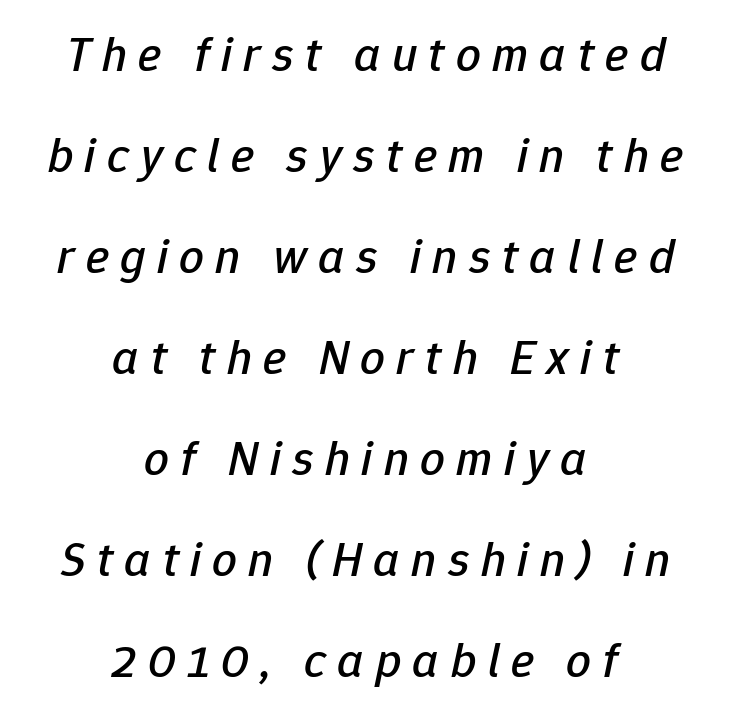
The image shows 49 px text type, italic (leaning right); set centered, loose line spacing (2.06x), unusually wide letter spacing (+0.23 em), not underlined; low stroke contrast and a medium x-height.
